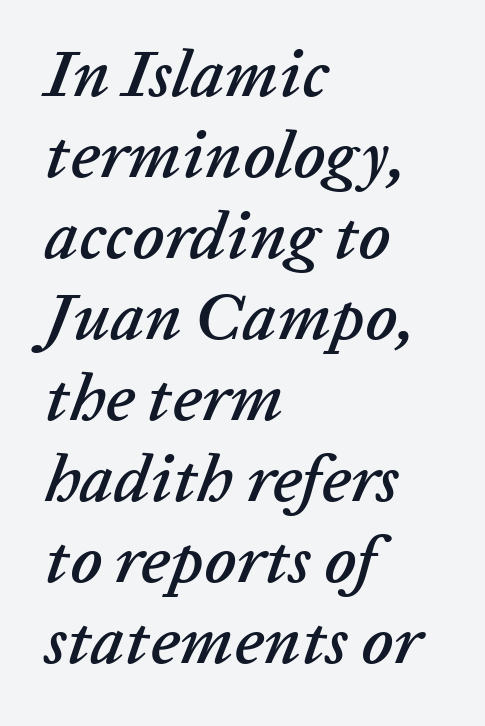
Q: Is the text italic (slanted)? A: Yes, it leans right by about 20 degrees.
Q: Is the text underlined? A: No.
Q: How is the paragraph aligned? A: Left-aligned.
Q: Is the spacing between letters normal or unusually wide? A: Normal.
Q: Width (condensed, normal, or wide)? A: Normal.
Q: Stroke contrast? A: Low.
Q: x-height? A: Medium.
Q: Monospaced? A: No.
